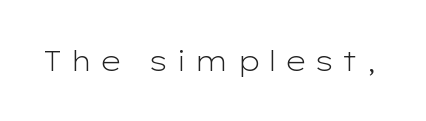
Unlike italic type, these characters show no tilt at all. The face used here is proportionally spaced, like ordinary book or web type. Weight: not bold — regular or lighter. Tracking value appears strongly positive — letters spread wide. Words float on clear page, feet unadorned.
